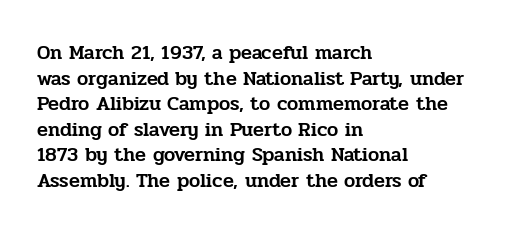
Q: Is the text italic (slanted)? A: No, it is upright.
Q: Is the text underlined? A: No.
Q: How is the paragraph aligned? A: Left-aligned.
Q: Is the spacing between letters normal or unusually wide? A: Normal.
Q: Is the spacing between lines tight, normal or loose? A: Normal.
